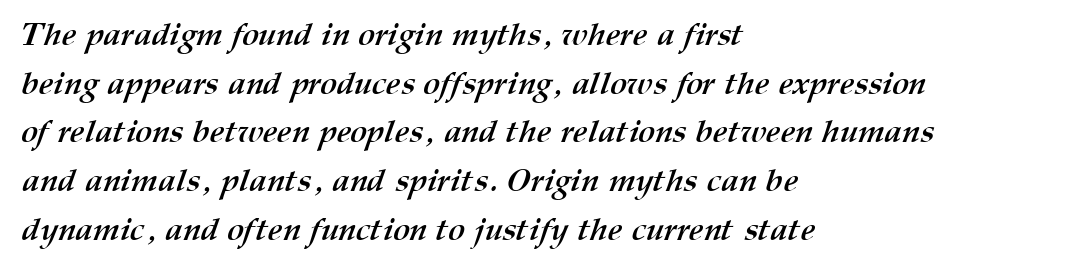
The zone under the glyphs is completely vacant. The font is running at its bold setting. This sample has the flowing, uneven cadence of proportional lettering. Words appear dense and cohesive because spacing is normal. These lines are set flush left with a ragged right edge. How would I describe the line gaps? Plain and ordinary.
